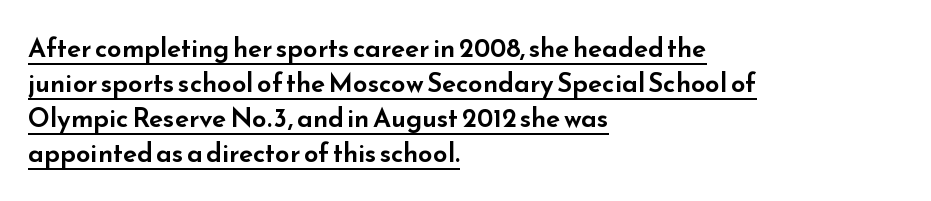
The image shows 26 px text type, upright; set left-aligned, normal line spacing (1.34x), normal letter spacing, underlined.
